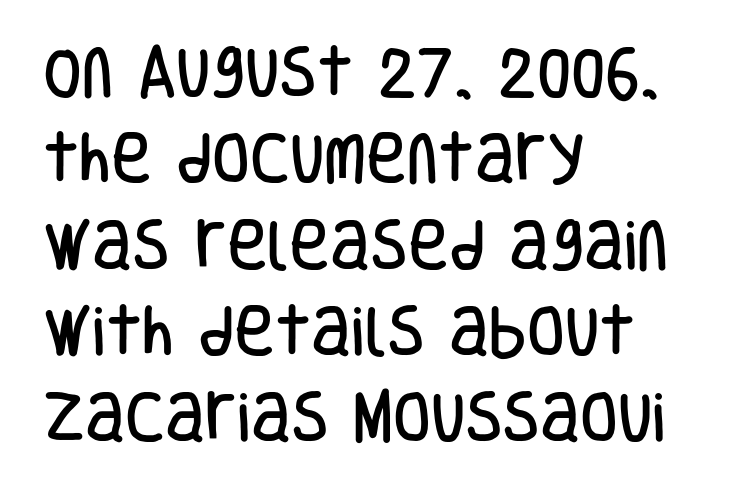
{"serif": "no", "italic": "no", "width": "condensed", "stroke_contrast": "low", "x_height": "large", "monospaced": "no", "underline": "no", "align": "left", "line_spacing": "normal", "line_spacing_ratio": 1.57, "letter_spacing": "normal", "letter_spacing_em": 0.0, "glyph_px": 55}
